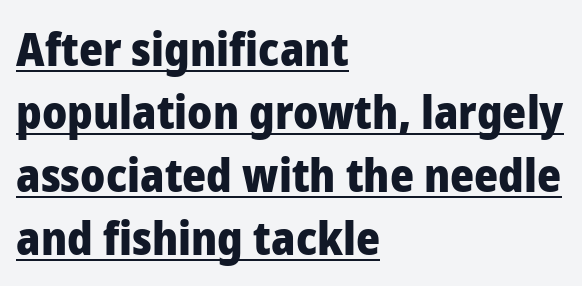
The image shows 46 px heavy sans-serif type, upright; set left-aligned, normal line spacing (1.37x), normal letter spacing, underlined; low stroke contrast and a medium x-height.
